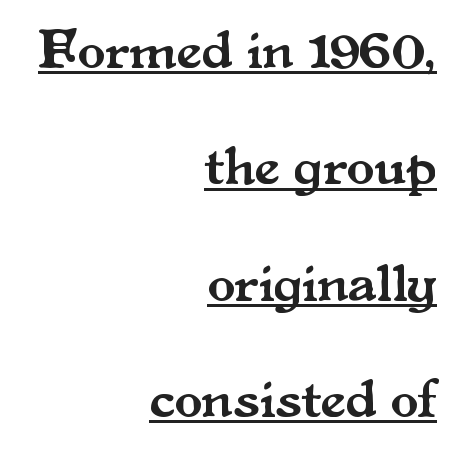
{"serif": "yes", "italic": "no", "width": "normal", "stroke_contrast": "medium", "x_height": "small", "monospaced": "no", "underline": "yes", "align": "right", "line_spacing": "loose", "line_spacing_ratio": 2.08, "letter_spacing": "normal", "letter_spacing_em": 0.0, "glyph_px": 56}
